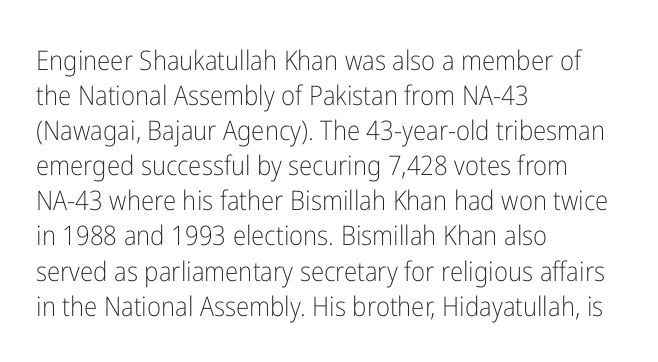
The image shows 27 px text type, upright; set left-aligned, normal line spacing (1.3x), normal letter spacing, not underlined.
